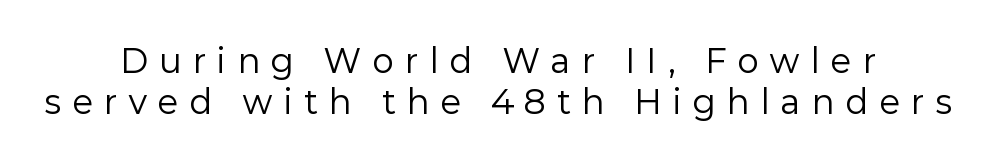
{"serif": "no", "italic": "no", "bold": "no", "weight": "regular", "width": "normal", "stroke_contrast": "low", "x_height": "medium", "monospaced": "no", "underline": "no", "align": "center", "line_spacing": "normal", "line_spacing_ratio": 1.28, "letter_spacing": "wide", "letter_spacing_em": 0.37, "glyph_px": 32}
